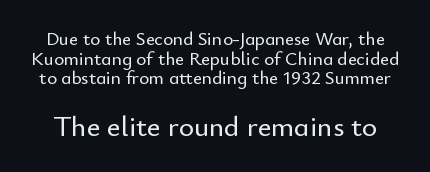
Q: Is the text italic (slanted)? A: No, it is upright.
Q: Is the typeface a serif or a sans-serif typeface? A: Sans-serif.
Q: Is the text underlined? A: No.
Q: Is the spacing between letters normal or unusually wide? A: Normal.
Q: Is the spacing between lines tight, normal or loose? A: Tight.
Q: Which block of text is set in a larger size, the first (top) or the second (bottom)? A: The second (bottom) one.
Q: Width (condensed, normal, or wide)? A: Normal.
Q: Stroke contrast? A: Low.
Q: x-height? A: Small.
Q: Monospaced? A: No.
